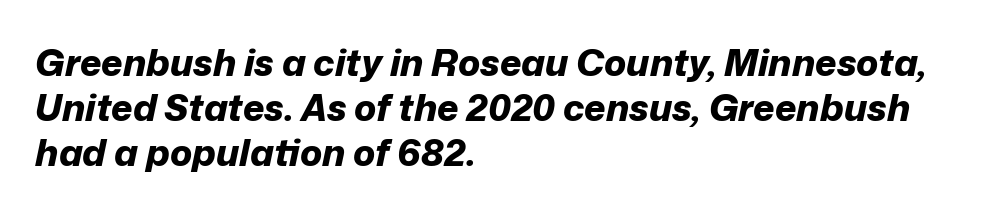
Bold? Absolutely — the strokes are thick and heavy. Note the varied advance widths — an 'i' is clearly narrower than an 'm'. The lettering tilts uniformly, giving the passage an italic look. Short and long lines alike share a common starting point at left. Each word holds together tightly as a unit, with standard inter-letter gaps.
